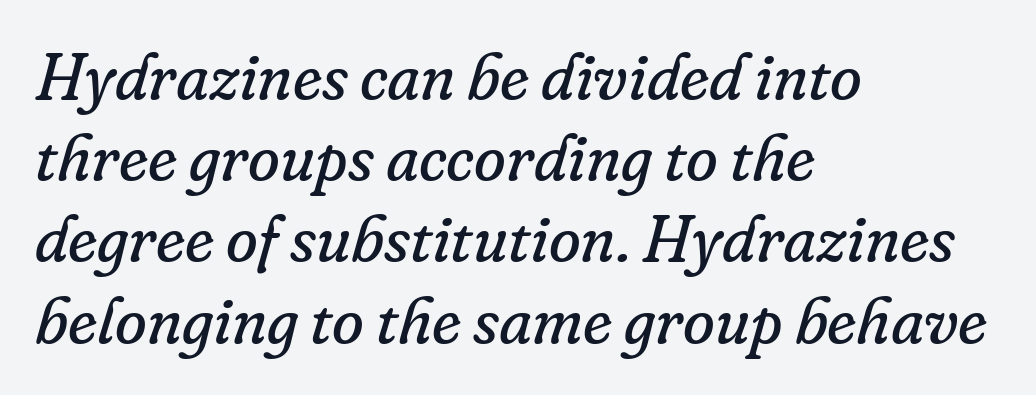
{"serif": "yes", "italic": "yes", "lean": "right", "slant_degrees": 16, "bold": "no", "weight": "regular", "width": "normal", "stroke_contrast": "low", "x_height": "small", "monospaced": "no", "underline": "no", "align": "left", "line_spacing": "normal", "line_spacing_ratio": 1.25, "letter_spacing": "normal", "letter_spacing_em": 0.0, "glyph_px": 65}
